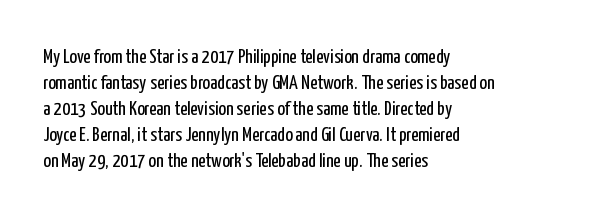
{"italic": "no", "bold": "no", "underline": "no", "align": "left", "line_spacing": "normal", "line_spacing_ratio": 1.3, "letter_spacing": "normal", "letter_spacing_em": 0.0, "glyph_px": 20}
